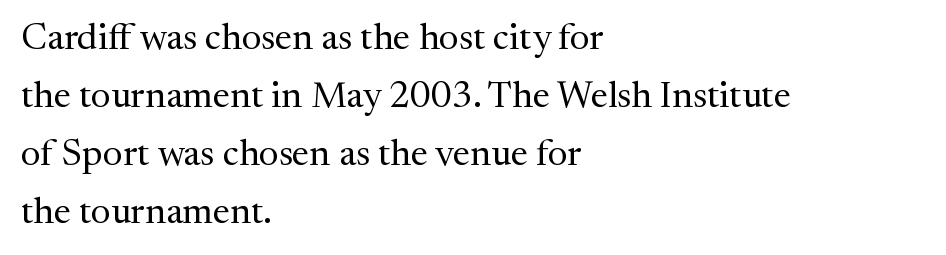
{"serif": "yes", "italic": "no", "bold": "no", "weight": "regular", "width": "normal", "stroke_contrast": "medium", "x_height": "medium", "monospaced": "no", "underline": "no", "align": "left", "line_spacing": "normal", "line_spacing_ratio": 1.57, "letter_spacing": "normal", "letter_spacing_em": 0.0, "glyph_px": 37}
